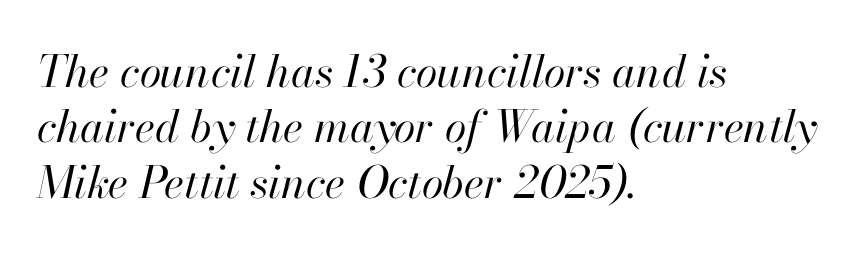
Q: Is the text bold? A: No.
Q: Is the text italic (slanted)? A: Yes, it leans right by about 13 degrees.
Q: Is the text underlined? A: No.
Q: How is the paragraph aligned? A: Left-aligned.
Q: Is the spacing between letters normal or unusually wide? A: Normal.
Q: Is the spacing between lines tight, normal or loose? A: Normal.
Q: Width (condensed, normal, or wide)? A: Normal.
Q: Stroke contrast? A: High.
Q: x-height? A: Small.
Q: Monospaced? A: No.
